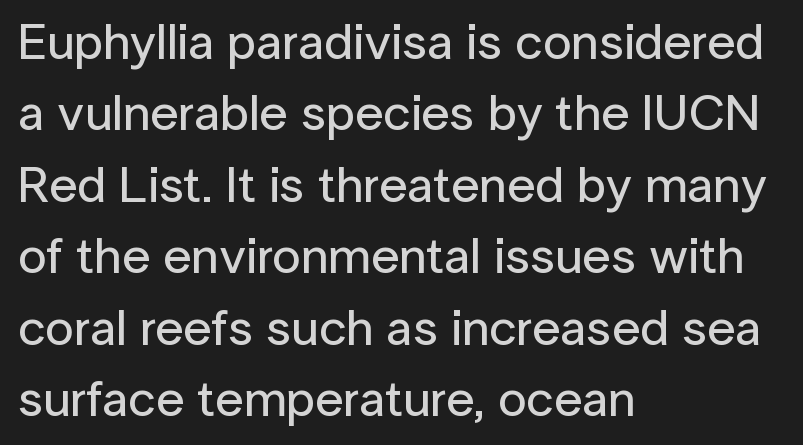
{"serif": "no", "italic": "no", "width": "normal", "stroke_contrast": "low", "x_height": "medium", "monospaced": "no", "underline": "no", "align": "left", "line_spacing": "normal", "line_spacing_ratio": 1.4, "letter_spacing": "normal", "letter_spacing_em": 0.0, "glyph_px": 51}
